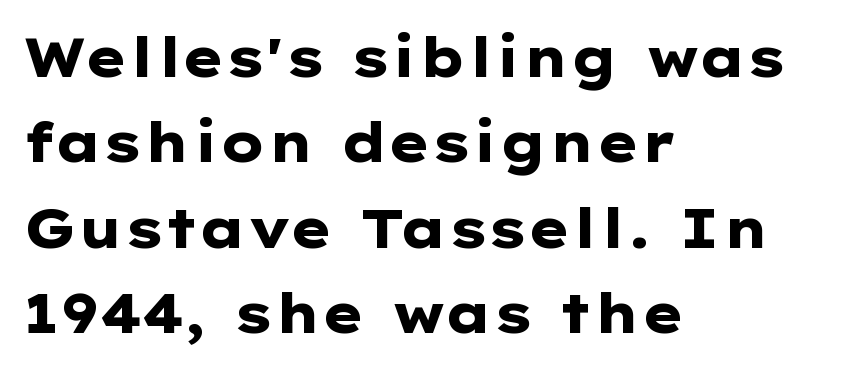
Q: Is the text bold? A: Yes.
Q: Is the text italic (slanted)? A: No, it is upright.
Q: Is the typeface a serif or a sans-serif typeface? A: Sans-serif.
Q: Is the text underlined? A: No.
Q: How is the paragraph aligned? A: Left-aligned.
Q: Is the spacing between letters normal or unusually wide? A: Normal.
Q: Is the spacing between lines tight, normal or loose? A: Normal.
Q: Width (condensed, normal, or wide)? A: Wide.
Q: Stroke contrast? A: Low.
Q: x-height? A: Medium.
Q: Monospaced? A: No.
